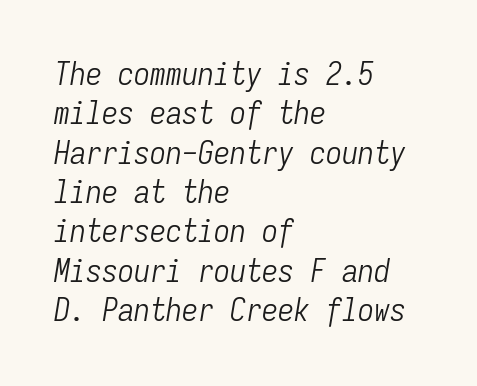
Q: Is the text bold? A: No.
Q: Is the text italic (slanted)? A: Yes, it leans right by about 9 degrees.
Q: Is the text underlined? A: No.
Q: How is the paragraph aligned? A: Left-aligned.
Q: Is the spacing between letters normal or unusually wide? A: Normal.
Q: Width (condensed, normal, or wide)? A: Condensed.
Q: Stroke contrast? A: Low.
Q: x-height? A: Medium.
Q: Monospaced? A: Yes.
